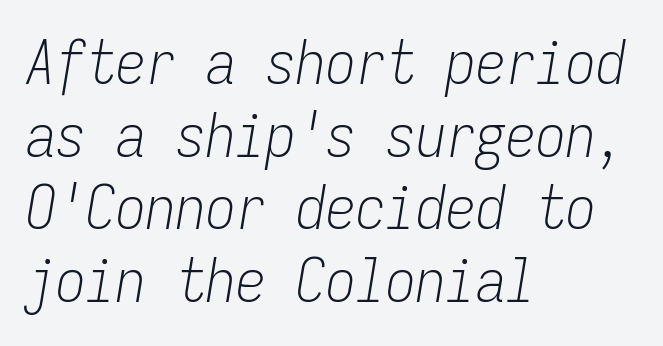
Teacher's note: observe the even left margin — that is flush-left alignment. Tracking value appears to be zero — textbook default spacing. The typeface has the unassuming heft of standard copy or less. Check the space under the baseline: it is left empty. Is the type slanted? Yes — the strokes lean at a clear angle. Every character here occupies the same horizontal width, giving the sample a typewriter-like rhythm.
